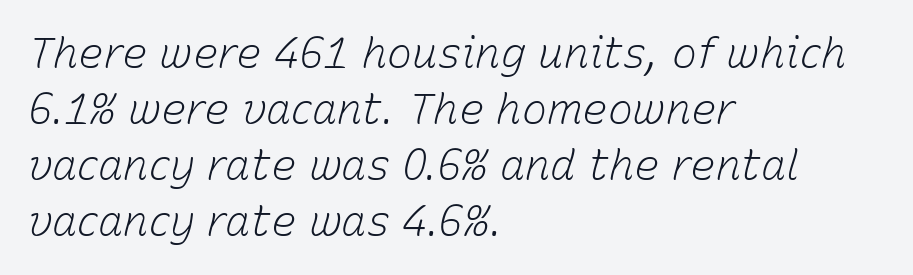
The image shows 42 px light type, italic (leaning right); set left-aligned, normal line spacing (1.33x), normal letter spacing, not underlined; low stroke contrast and a medium x-height.
